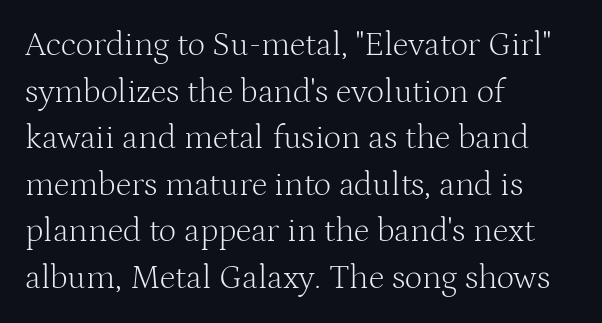
If you drew a line through each stem, it would be perfectly vertical. Looks like regular typesetting: each glyph gets only the width it needs. This sample uses plain, unmodified letter spacing. The paragraph shown leans on its left margin.
